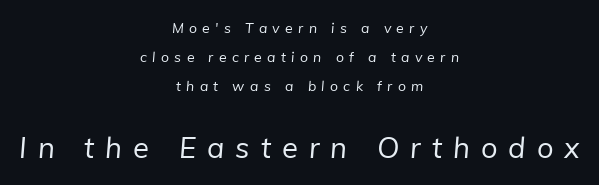
No word sits above an underline. The letters carry no serifs — their stems end cleanly without finishing strokes. The lines are spread far apart with generous leading. The compositor balanced each line on the midline. A typesetter would call this proportional, since set widths differ per character.
